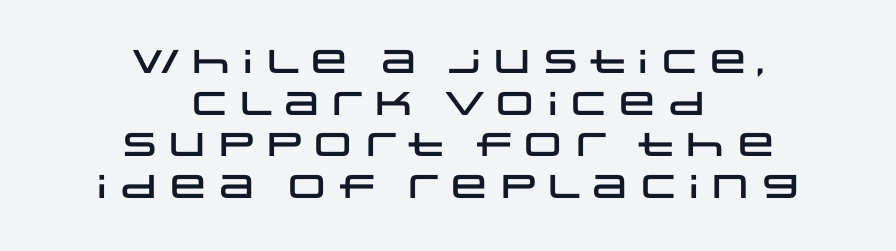
Q: Is the text italic (slanted)? A: No, it is upright.
Q: Is the typeface a serif or a sans-serif typeface? A: Sans-serif.
Q: Is the text underlined? A: No.
Q: How is the paragraph aligned? A: Centered.
Q: Is the spacing between letters normal or unusually wide? A: Normal.
Q: Is the spacing between lines tight, normal or loose? A: Normal.
Q: Width (condensed, normal, or wide)? A: Wide.
Q: Stroke contrast? A: Low.
Q: x-height? A: Large.
Q: Monospaced? A: No.
